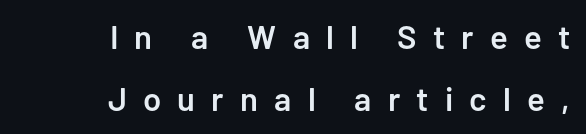
A typesetter would label this face a sans. Only glyphs here, with clear space below each row. The letters are semibold — heavier than regular but short of a full bold. The axis of the letterforms is exactly vertical.
